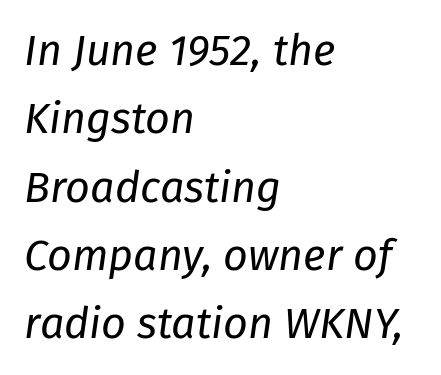
Any mark beneath the type? The region is blank. The setting favours the left margin, as ordinary paragraphs usually do. Do the characters align in a grid? No, the font is proportional. The passage shown stacks its lines at a standard gap. The typesetting does not lean heavy: it is not bold. Yep, that's italic — everything's leaning.
